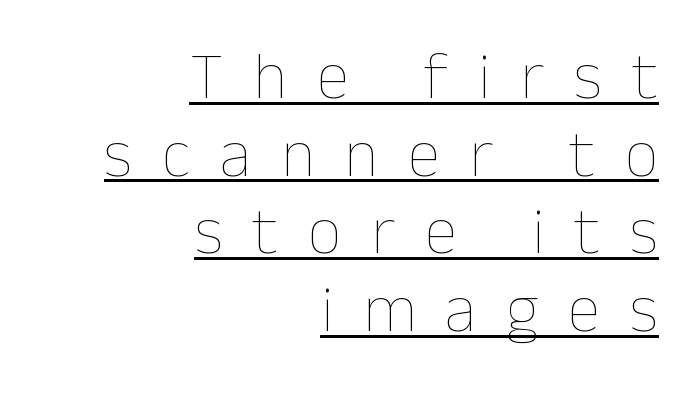
Q: Is the text bold? A: No.
Q: Is the text italic (slanted)? A: No, it is upright.
Q: Is the text underlined? A: Yes.
Q: How is the paragraph aligned? A: Right-aligned.
Q: Is the spacing between letters normal or unusually wide? A: Unusually wide.
Q: Width (condensed, normal, or wide)? A: Normal.
Q: Stroke contrast? A: Low.
Q: x-height? A: Medium.
Q: Monospaced? A: No.
